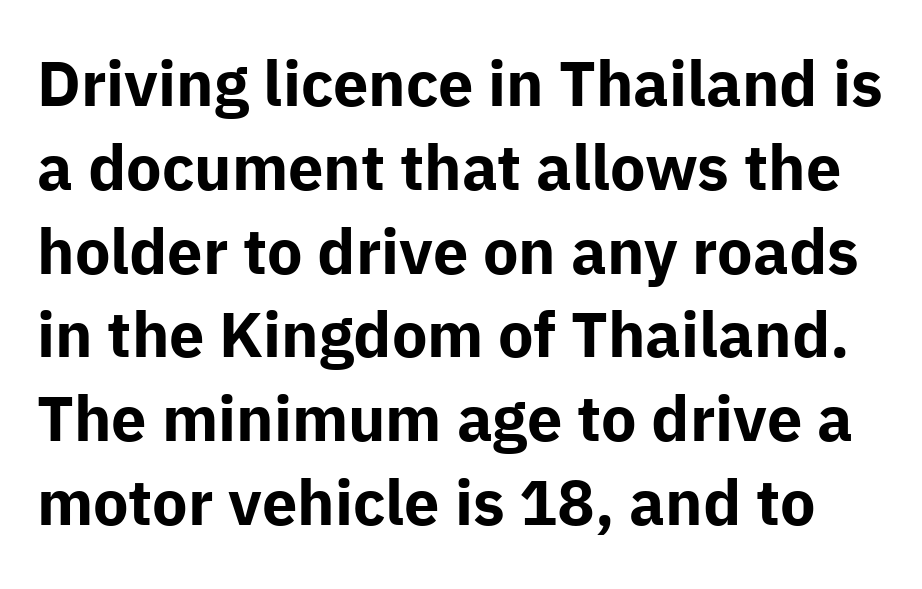
Normally led — the rows are evenly, conventionally spaced. The letters carry no serifs — their stems end cleanly without finishing strokes. Note the varied advance widths — an 'i' is clearly narrower than an 'm'. There is no visible air inserted between adjacent glyphs. The words here are not underlined.
